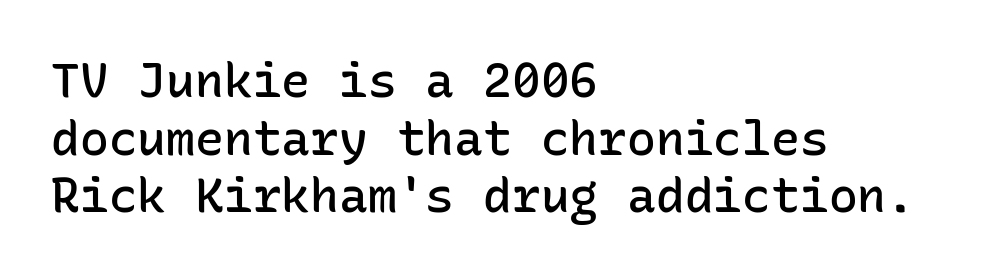
Anything drawn beneath the words? Only blank space. The letters march in equal steps, a hallmark of fixed-pitch type. The passage is arranged the way most books set body copy — flush left. The tracking reads as untouched default to a designer's eye. Italic: no, the glyphs are upright roman. Its strokes are somewhat broadened, the hallmark of semibold type.
